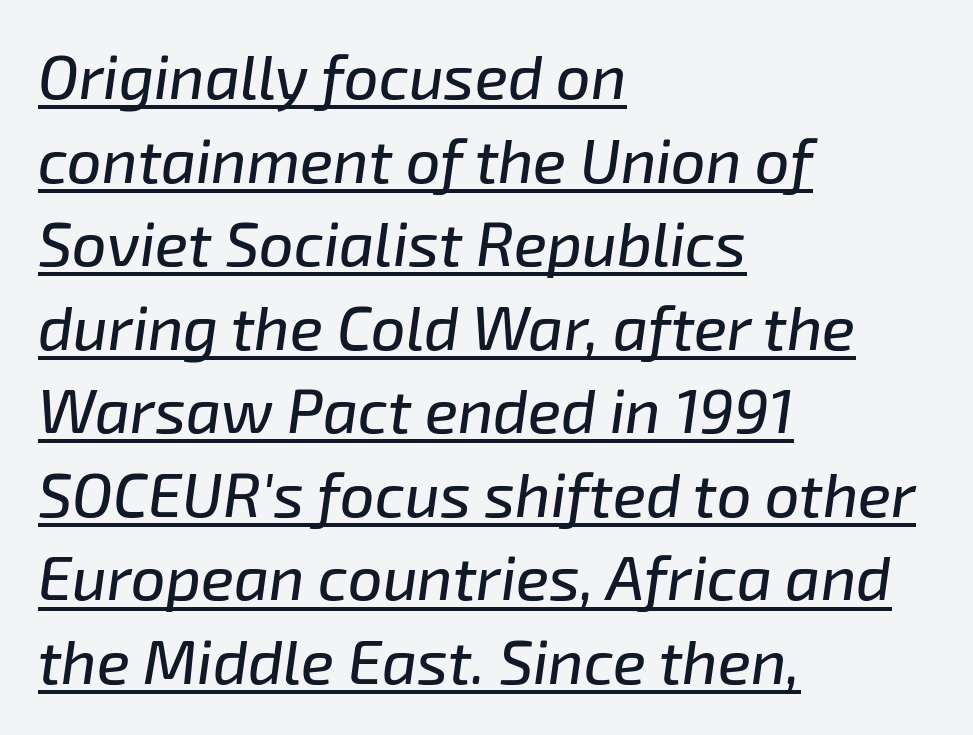
The image shows 61 px text type, italic (leaning right); set left-aligned, normal line spacing (1.37x), normal letter spacing, underlined; low stroke contrast and a medium x-height.
